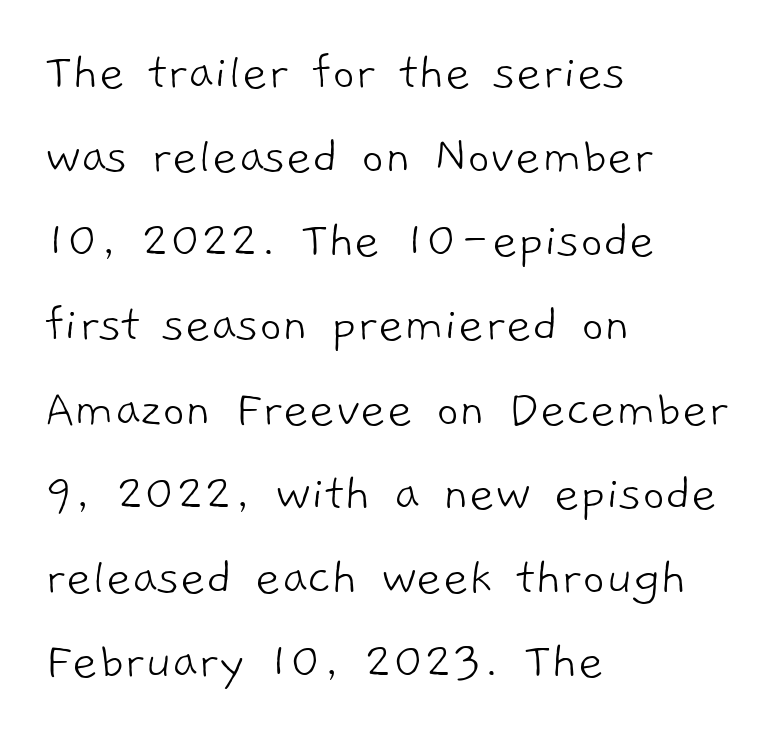
The image shows 55 px light sans-serif type; set left-aligned, normal line spacing (1.53x), normal letter spacing, not underlined; low stroke contrast and a medium x-height.
